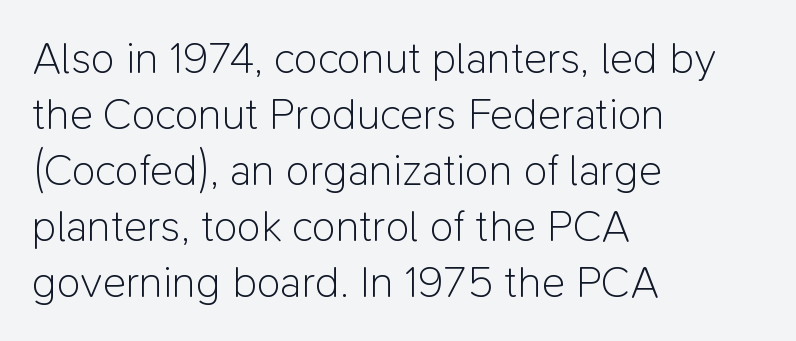
The image shows 44 px light sans-serif type, upright; set left-aligned, normal line spacing (1.27x), normal letter spacing, not underlined; low stroke contrast and a medium x-height.
